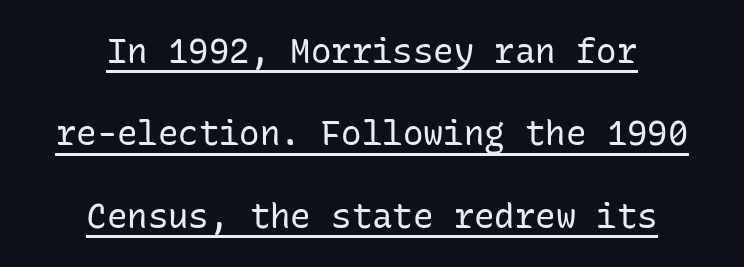
The image shows 34 px regular-weight sans-serif type, upright, monospaced; set centered, loose line spacing (2.42x), normal letter spacing, underlined; low stroke contrast and a medium x-height.
